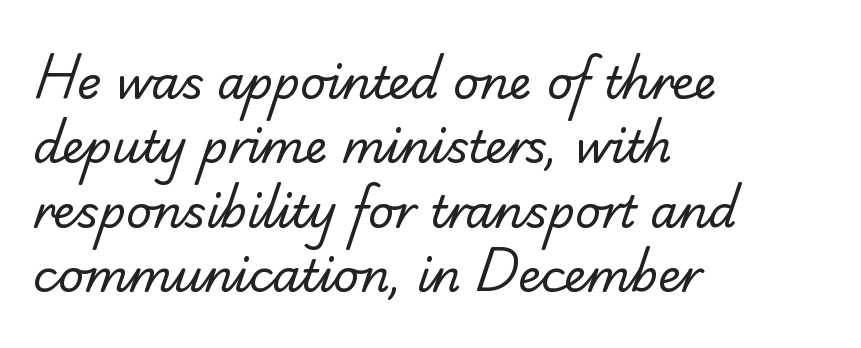
{"serif": "yes", "bold": "no", "weight": "regular", "width": "normal", "stroke_contrast": "low", "x_height": "small", "monospaced": "no", "underline": "no", "align": "left", "line_spacing": "normal", "line_spacing_ratio": 1.43, "letter_spacing": "normal", "letter_spacing_em": 0.0, "glyph_px": 45}
